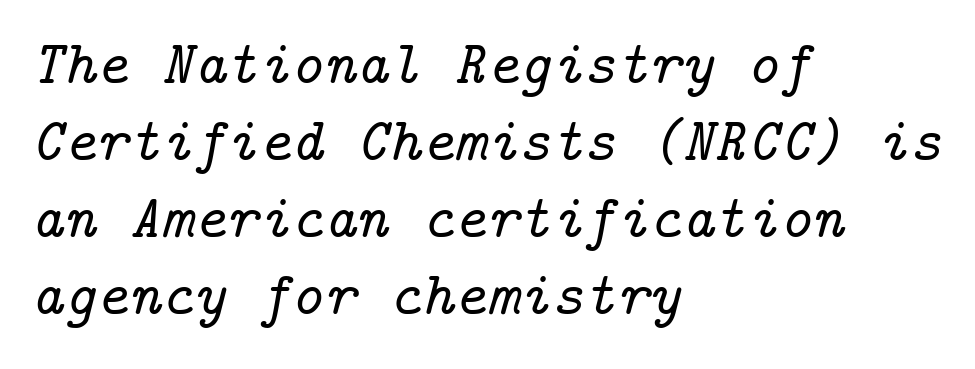
{"serif": "yes", "italic": "yes", "lean": "right", "slant_degrees": 14, "width": "normal", "stroke_contrast": "low", "x_height": "medium", "underline": "no", "align": "left", "line_spacing_ratio": 1.24, "letter_spacing": "normal", "letter_spacing_em": 0.0, "glyph_px": 62}
